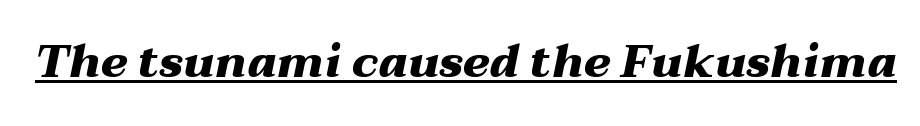
Q: Is the text bold? A: Yes.
Q: Is the text italic (slanted)? A: Yes, it leans right by about 12 degrees.
Q: Is the text underlined? A: Yes.
Q: Is the spacing between letters normal or unusually wide? A: Normal.
Q: Width (condensed, normal, or wide)? A: Wide.
Q: Stroke contrast? A: Medium.
Q: x-height? A: Medium.
Q: Monospaced? A: No.
